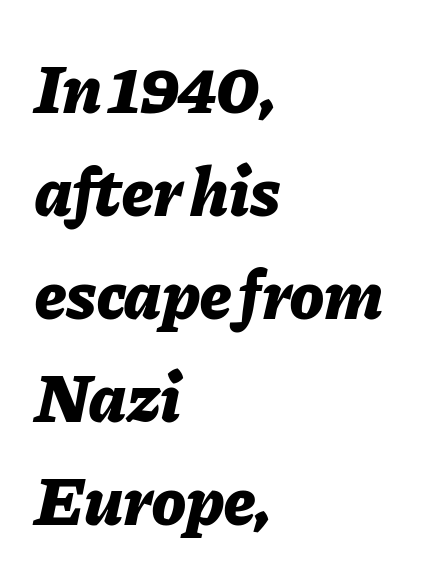
The image shows 70 px bold type, italic (leaning right); set left-aligned, normal line spacing (1.47x), normal letter spacing, not underlined; low stroke contrast and a medium x-height.
